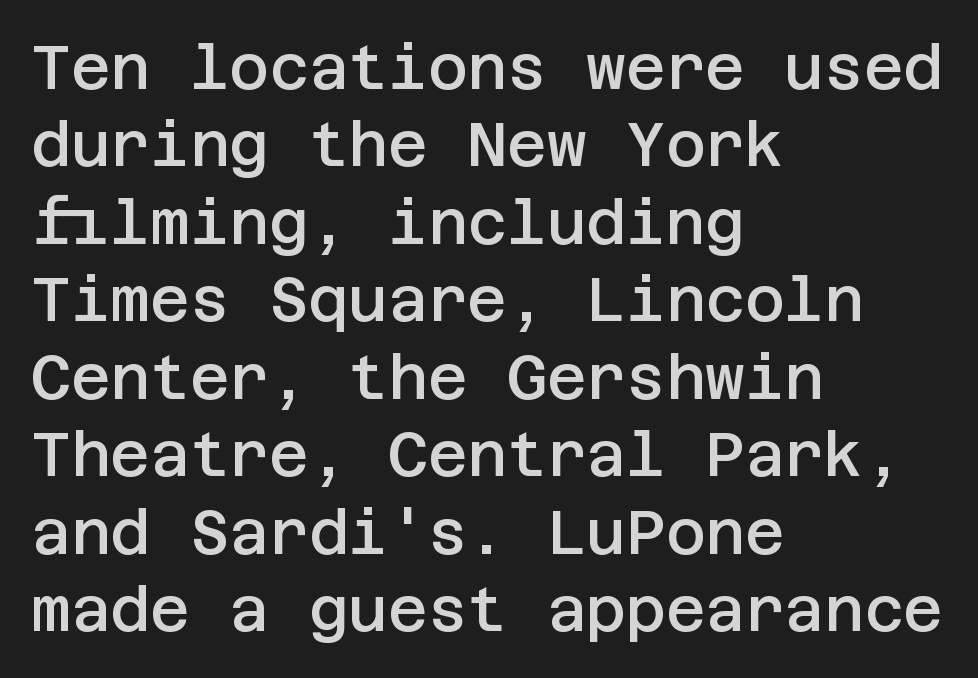
{"serif": "no", "italic": "no", "bold": "semi", "weight": "semibold", "width": "normal", "stroke_contrast": "low", "x_height": "large", "underline": "no", "align": "left", "line_spacing": "normal", "line_spacing_ratio": 1.27, "letter_spacing": "normal", "letter_spacing_em": 0.0, "glyph_px": 61}
